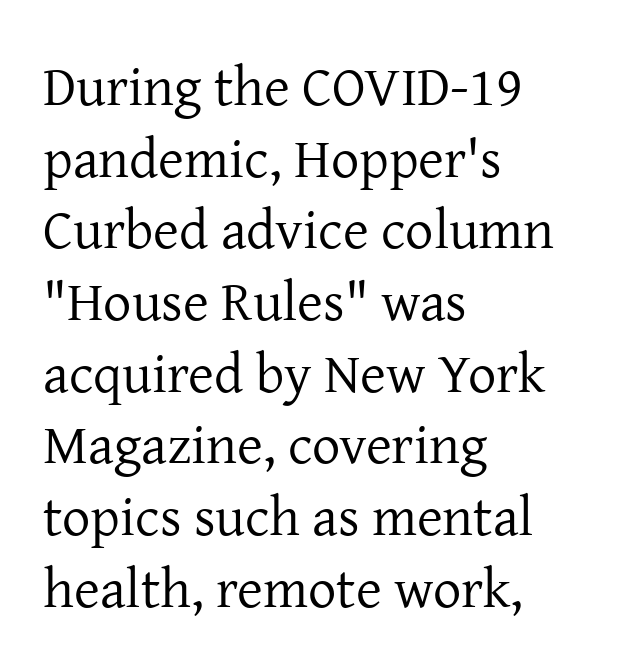
Q: Is the text bold? A: No.
Q: Is the text italic (slanted)? A: No, it is upright.
Q: Is the typeface a serif or a sans-serif typeface? A: Serif.
Q: Is the text underlined? A: No.
Q: How is the paragraph aligned? A: Left-aligned.
Q: Is the spacing between letters normal or unusually wide? A: Normal.
Q: Is the spacing between lines tight, normal or loose? A: Normal.
Q: Width (condensed, normal, or wide)? A: Normal.
Q: Stroke contrast? A: Low.
Q: x-height? A: Medium.
Q: Monospaced? A: No.
